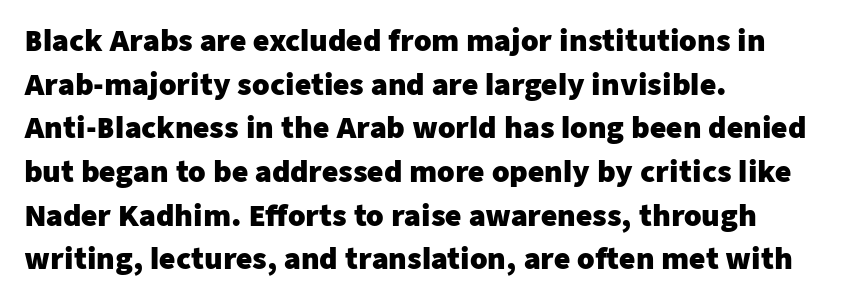
{"serif": "no", "italic": "no", "bold": "yes", "weight": "heavy", "width": "normal", "stroke_contrast": "low", "x_height": "medium", "monospaced": "no", "underline": "no", "align": "left", "line_spacing": "normal", "line_spacing_ratio": 1.56, "letter_spacing": "normal", "letter_spacing_em": 0.0, "glyph_px": 28}
